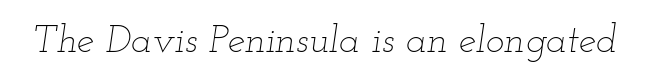
The image shows 39 px thin, wide type, italic (leaning right); set normal letter spacing, not underlined; low stroke contrast and a small x-height.
